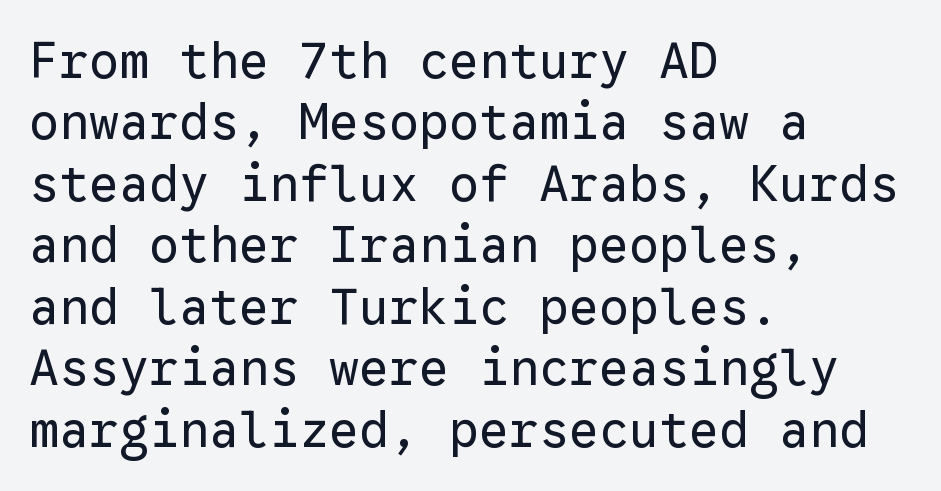
{"serif": "no", "italic": "no", "bold": "no", "weight": "regular", "width": "normal", "stroke_contrast": "low", "x_height": "medium", "monospaced": "yes", "underline": "no", "align": "left", "line_spacing_ratio": 1.23, "letter_spacing": "normal", "letter_spacing_em": 0.0, "glyph_px": 50}
